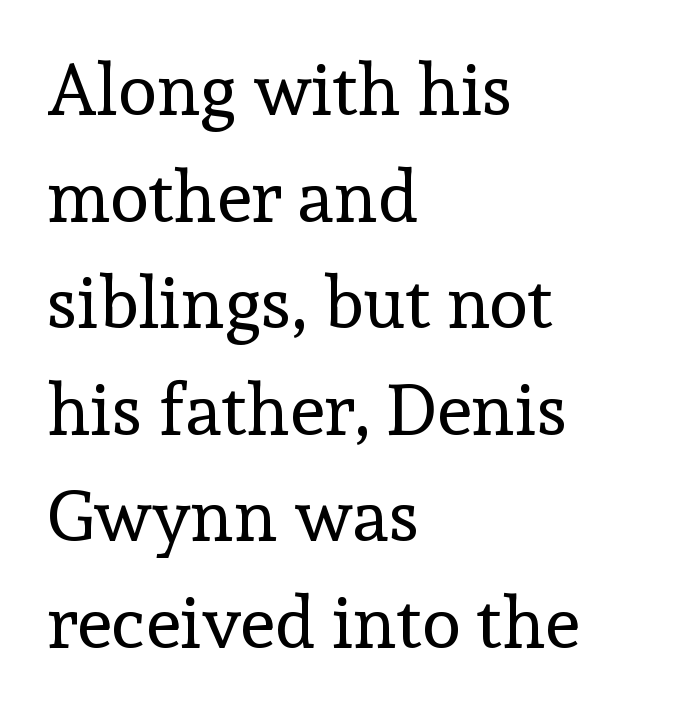
On a weight scale, this lands at 450 or below. The font family rendered here belongs to the serif group. Descenders are the only things crossing below the line. This rendering uses left alignment, leaving the right contour irregular. The vertical gap from one line to the next is medium. Spacing between characters is what you'd get straight out of the box.
